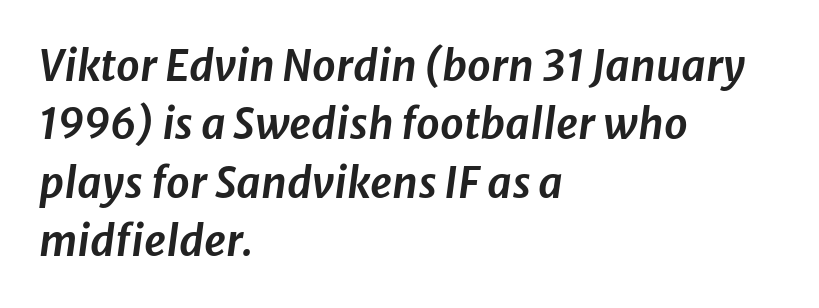
Regarding leading, the lines here are spaced in the standard way. The foot of each line stays bare and open. Short and long lines alike share a common starting point at left. Note the varied advance widths — an 'i' is clearly narrower than an 'm'. Each word holds together tightly as a unit, with standard inter-letter gaps.
